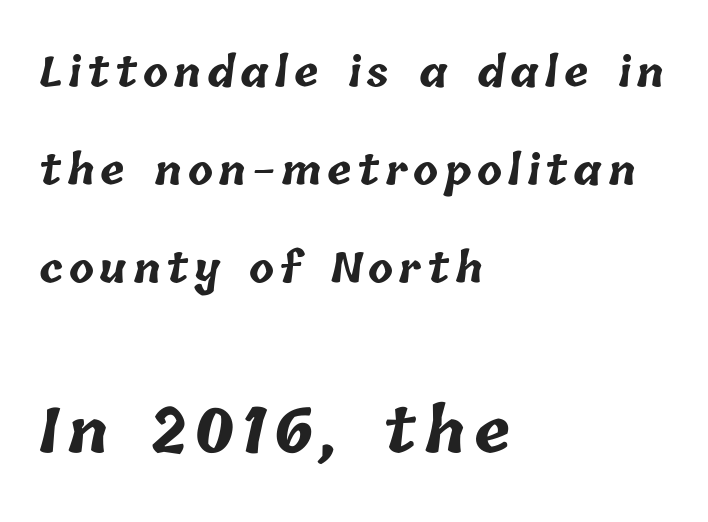
The image shows 61 px bold type; set left-aligned, loose line spacing (2.39x), not underlined; the second (bottom) block is 1.49x larger; low stroke contrast and a medium x-height.
